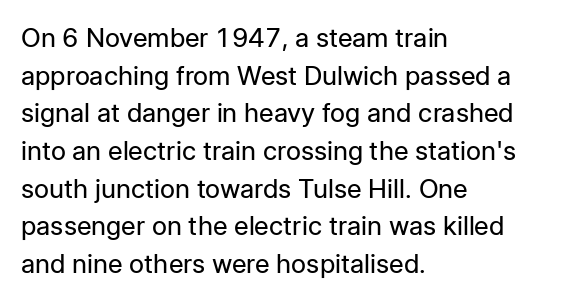
{"italic": "no", "bold": "no", "underline": "no", "align": "left", "line_spacing": "normal", "line_spacing_ratio": 1.45, "letter_spacing": "normal", "letter_spacing_em": 0.0, "glyph_px": 26}
